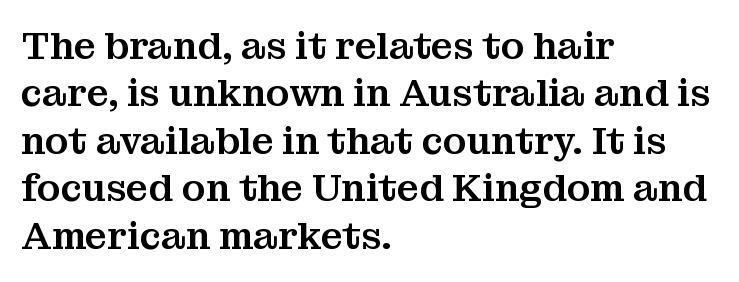
Observe the ordinary spacing: letters are neighbours, not strangers. Is this a fixed-width face? No — the glyphs have proportional, varying widths. Every character sits straight up, as roman type does. Horizontally, the lines are justified to the leading edge only. The specimen omits any rule beneath the text block's lines.
